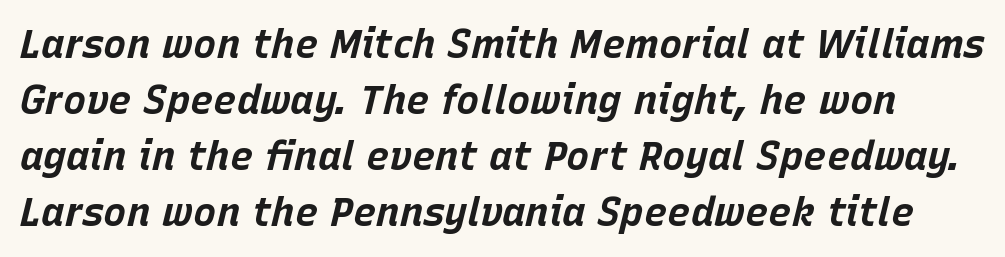
These words are printed bold, with thick strokes throughout. The face used here has a pronounced slope to its letters. Tracking value appears to be zero — textbook default spacing. The specimen omits any rule beneath the text block's lines. Vertically, the passage feels balanced, rows spaced as you'd expect. These lines are rendered in a variable-pitch font.
